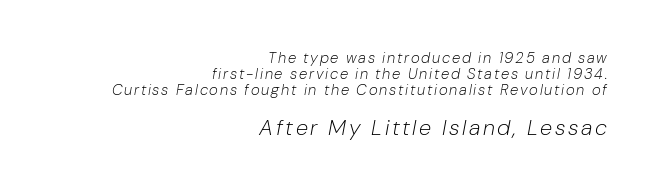
The baseline area is clear. These lines are set flush right with a ragged left edge. These lines were composed using italics. Is the lower block the larger one? Yes — the lower block carries the bigger type. Very little white space separates one row of letters from the next. Heft: none added — not bold.
